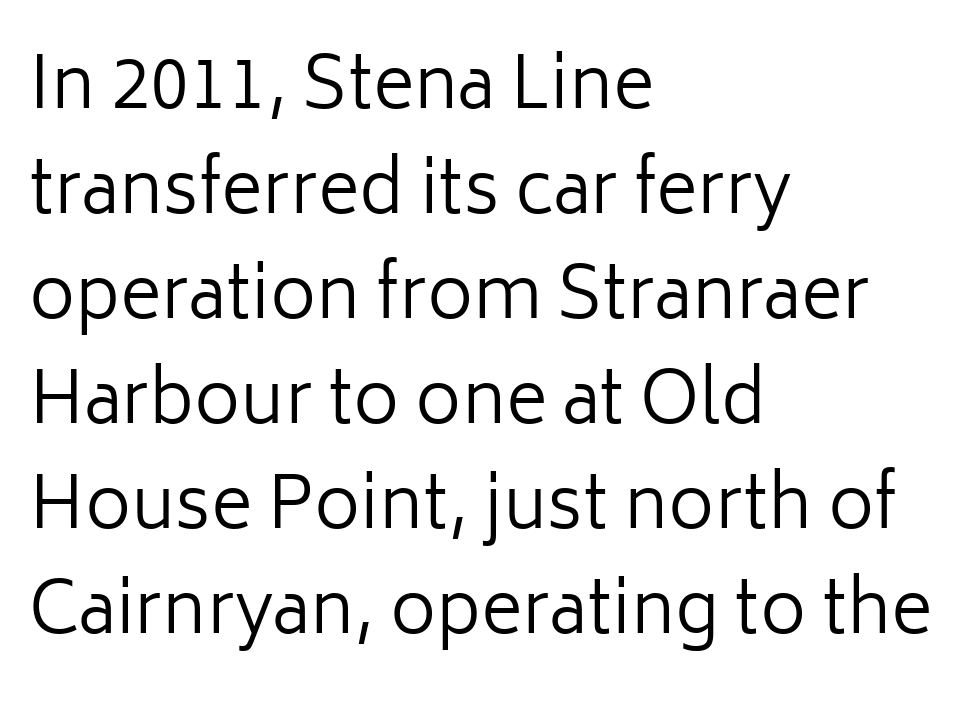
{"serif": "no", "italic": "no", "bold": "no", "weight": "regular", "width": "normal", "stroke_contrast": "low", "x_height": "medium", "monospaced": "no", "underline": "no", "align": "left", "line_spacing": "normal", "line_spacing_ratio": 1.48, "letter_spacing": "normal", "letter_spacing_em": 0.0, "glyph_px": 71}
